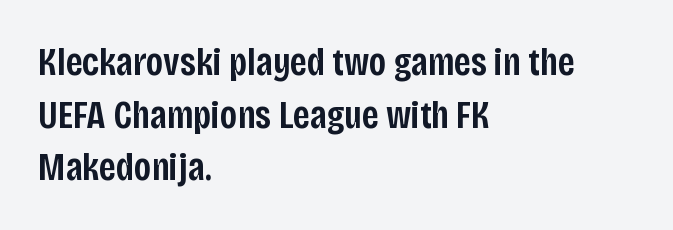
The image shows 39 px semibold, condensed sans-serif type, upright; set left-aligned, normal line spacing (1.35x), normal letter spacing, not underlined; low stroke contrast and a large x-height.
